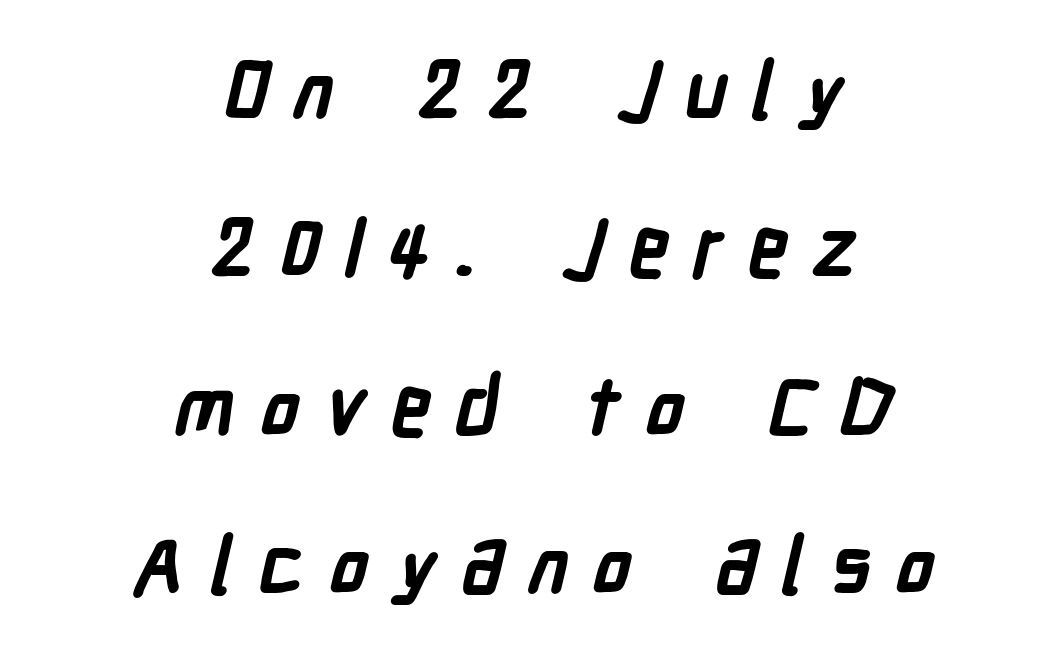
In terms of leading, this rendering errs on the spacious side. The specimen omits any rule beneath the text block's lines. Serifs: no, the terminals of the letterforms are clean. These lines have a slow, spaced-out rhythm from letter to letter. Every row of glyphs is offset so its center matches the block's center. Here the designer chose a conventional face with non-uniform glyph widths.
